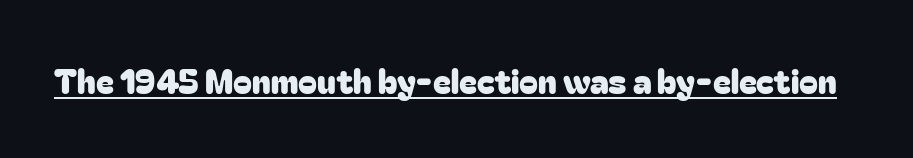
{"serif": "no", "italic": "no", "width": "normal", "stroke_contrast": "low", "x_height": "medium", "monospaced": "no", "underline": "yes", "letter_spacing": "normal", "letter_spacing_em": 0.0, "glyph_px": 34}
